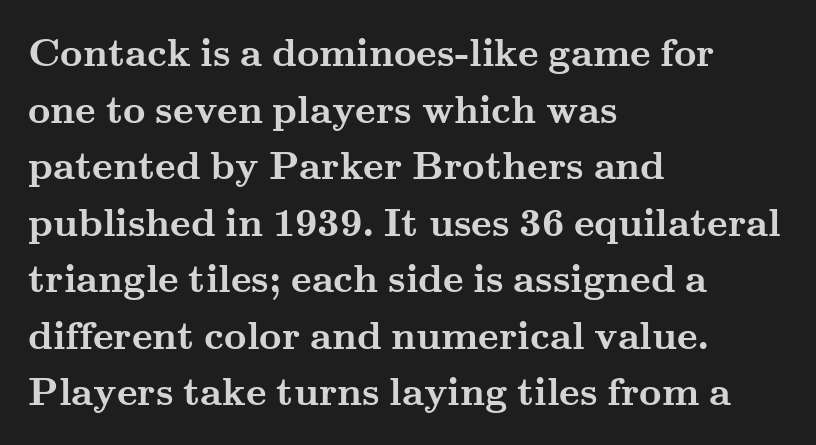
In terms of letterspacing, this is plain default setting. The typesetting leans heavy: a genuine bold. Examine the stroke ends and you'll spot serifs. The strip under each line holds only bare page.
